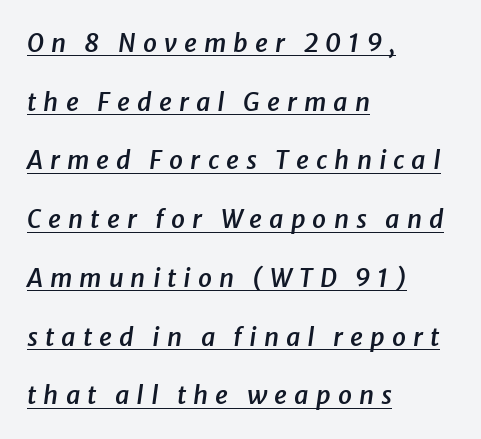
{"italic": "yes", "lean": "right", "slant_degrees": 8, "bold": "semi", "underline": "yes", "align": "left", "line_spacing": "loose", "line_spacing_ratio": 2.35, "letter_spacing": "wide", "letter_spacing_em": 0.28, "glyph_px": 25}
